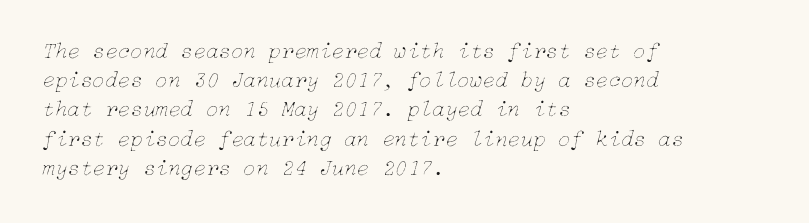
The image shows 23 px text type, italic (leaning right); set left-aligned, normal line spacing (1.27x), normal letter spacing, not underlined.
